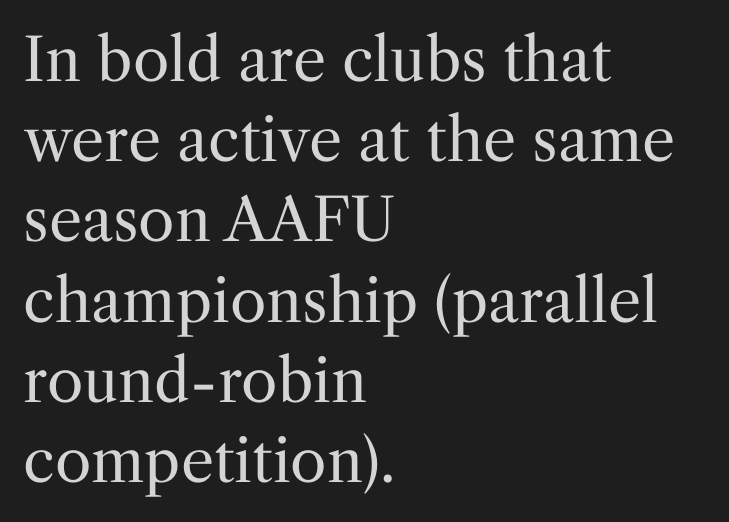
{"serif": "yes", "italic": "no", "bold": "no", "weight": "regular", "width": "normal", "stroke_contrast": "medium", "x_height": "medium", "monospaced": "no", "underline": "no", "align": "left", "line_spacing": "normal", "line_spacing_ratio": 1.36, "letter_spacing": "normal", "letter_spacing_em": 0.0, "glyph_px": 59}
